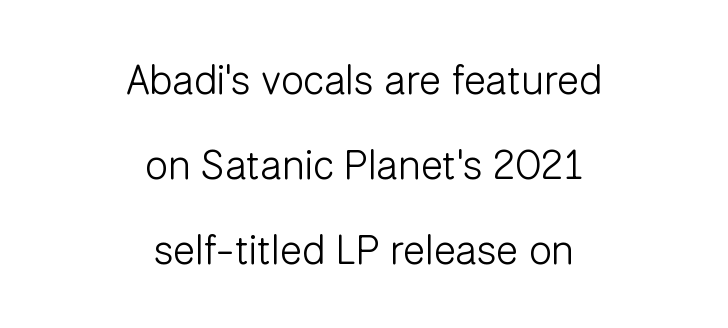
{"serif": "no", "italic": "no", "bold": "no", "weight": "light", "width": "normal", "stroke_contrast": "low", "x_height": "medium", "monospaced": "no", "underline": "no", "align": "center", "line_spacing": "loose", "line_spacing_ratio": 2.07, "letter_spacing": "normal", "letter_spacing_em": 0.0, "glyph_px": 41}
